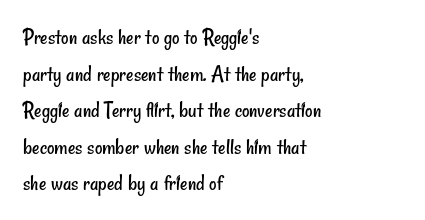
Q: Is the text bold? A: No.
Q: Is the text underlined? A: No.
Q: How is the paragraph aligned? A: Left-aligned.
Q: Is the spacing between letters normal or unusually wide? A: Normal.
Q: Is the spacing between lines tight, normal or loose? A: Normal.
